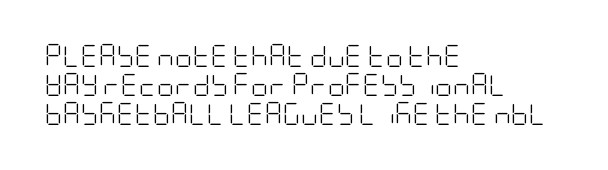
No extra ink here — the face is not bold. The ragged edge is on the right, which tells us the setting is flush left. Decoration check: the copy has no underline. Between one letter and the next there's only the usual sliver of space. No italicization has been applied; the sample stays upright. Successive baselines arrive at the customary interval.
